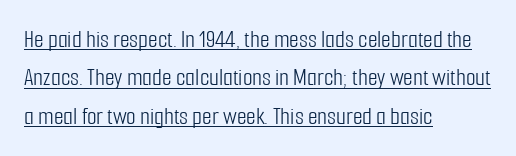
Casual observation: everything's shoved over to the left. Rows of type keep a routine distance in the vertical direction. Is this a heavy cut? Hardly; it is regular or lighter. These characters rest on top of a visible drawn line.
